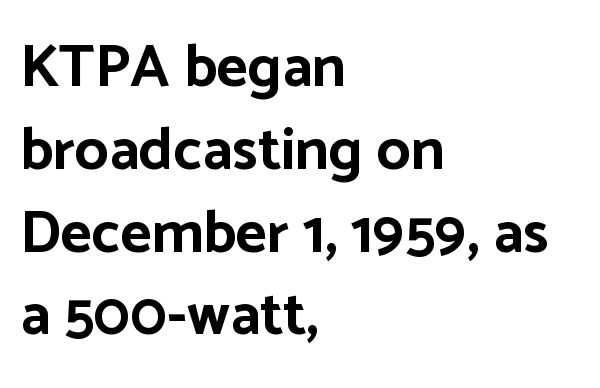
Q: Is the text bold? A: Yes.
Q: Is the text italic (slanted)? A: No, it is upright.
Q: Is the typeface a serif or a sans-serif typeface? A: Sans-serif.
Q: Is the text underlined? A: No.
Q: How is the paragraph aligned? A: Left-aligned.
Q: Is the spacing between letters normal or unusually wide? A: Normal.
Q: Is the spacing between lines tight, normal or loose? A: Normal.
Q: Width (condensed, normal, or wide)? A: Normal.
Q: Stroke contrast? A: Low.
Q: x-height? A: Medium.
Q: Monospaced? A: No.
